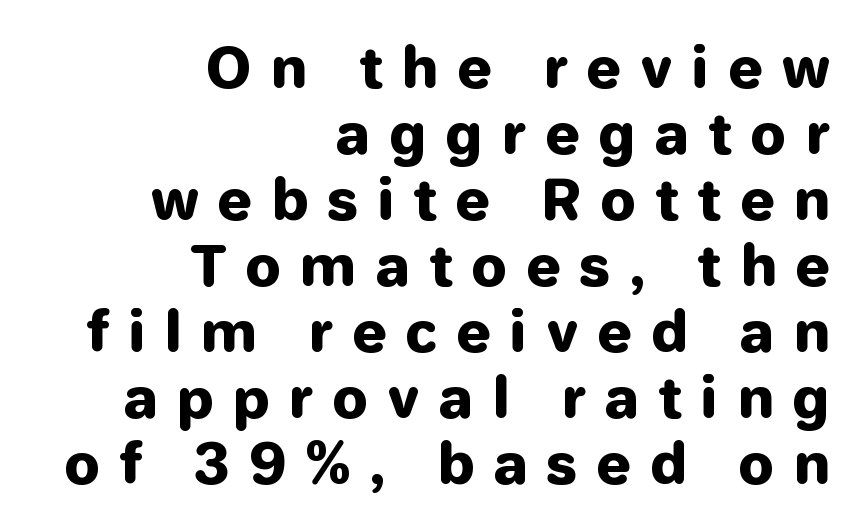
Q: Is the text bold? A: Yes.
Q: Is the text italic (slanted)? A: No, it is upright.
Q: Is the typeface a serif or a sans-serif typeface? A: Sans-serif.
Q: Is the text underlined? A: No.
Q: How is the paragraph aligned? A: Right-aligned.
Q: Is the spacing between letters normal or unusually wide? A: Unusually wide.
Q: Width (condensed, normal, or wide)? A: Normal.
Q: Stroke contrast? A: Low.
Q: x-height? A: Medium.
Q: Monospaced? A: No.
